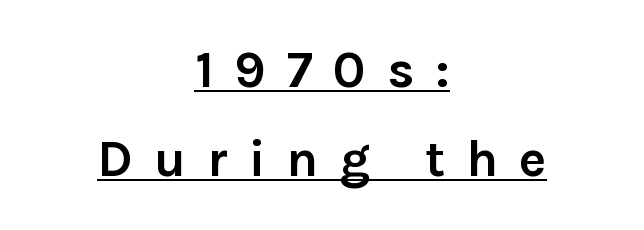
The image shows 52 px semibold sans-serif type, upright; set centered, line spacing 1.72x, unusually wide letter spacing (+0.4 em), underlined; low stroke contrast and a medium x-height.
